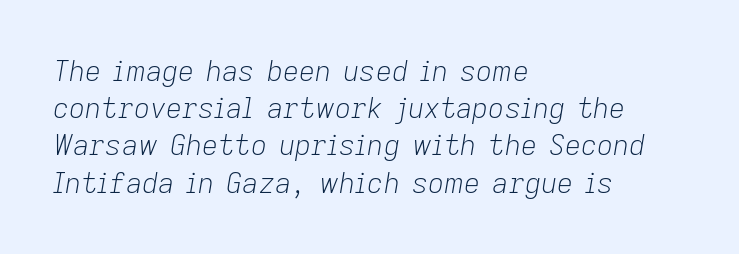
The letters advance in unequal steps, a hallmark of proportional type. Tall strokes in this sample are angled rather than plumb. This is not heavy type; no bold has been used. These lines are set flush left with a ragged right edge. Whoever set this chose a conventional vertical rhythm.
